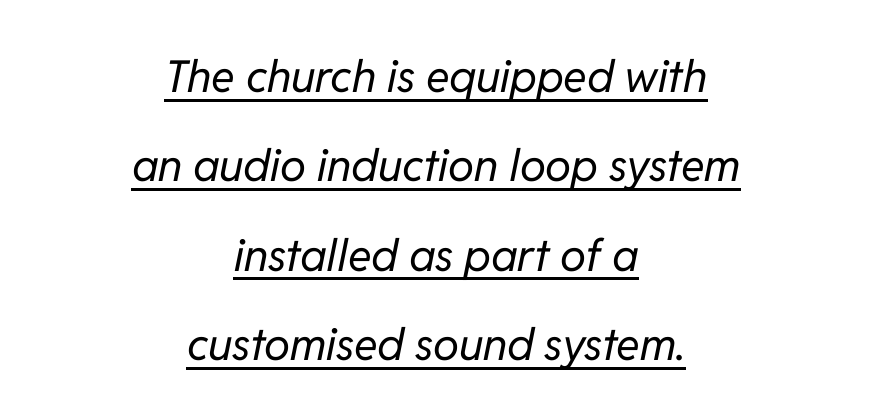
Observe the ordinary spacing: letters are neighbours, not strangers. On a weight scale, this lands at 450 or below. Character widths vary here, with narrow letters taking less room than wide ones. The leading is generous, giving the passage an open texture. Would a proofreader flag this as italicized? Yes. Compared with a flush-left layout, this one balances lines on the center instead.
